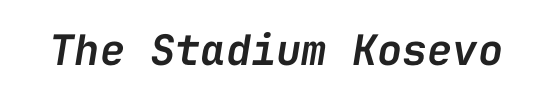
The image shows 42 px semibold type, italic (leaning right), monospaced; set normal letter spacing, not underlined; low stroke contrast and a medium x-height.
